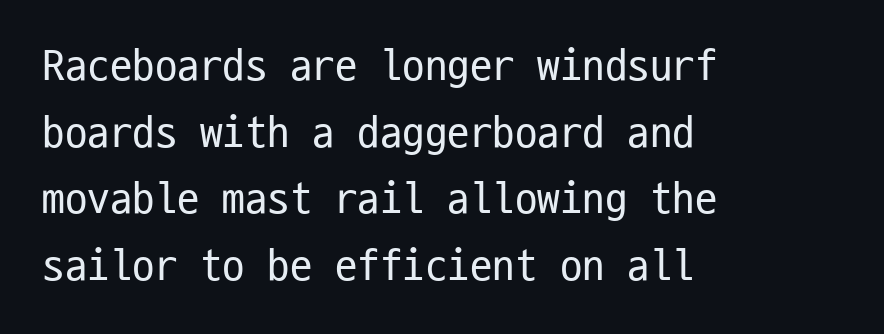
The image shows 45 px regular-weight, condensed sans-serif type, upright, monospaced; set left-aligned, normal line spacing (1.48x), normal letter spacing, not underlined; low stroke contrast and a medium x-height.
